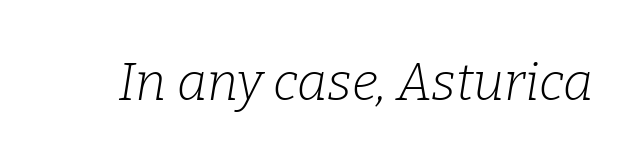
{"serif": "yes", "italic": "yes", "lean": "right", "slant_degrees": 9, "bold": "no", "weight": "light", "width": "normal", "stroke_contrast": "low", "x_height": "medium", "monospaced": "no", "underline": "no", "letter_spacing": "normal", "letter_spacing_em": 0.0, "glyph_px": 52}
